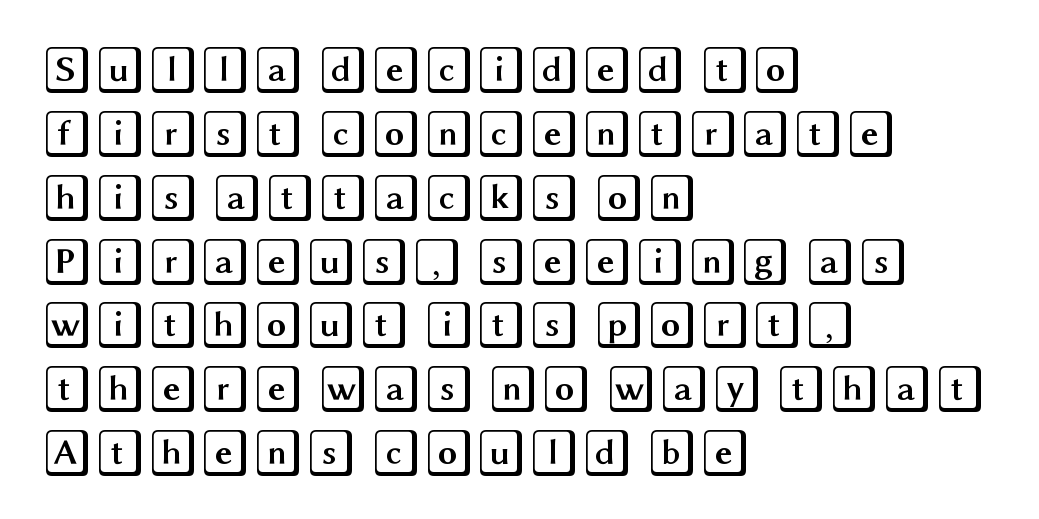
The image shows 48 px wide type, upright; set left-aligned, normal line spacing (1.33x), normal letter spacing, not underlined; a large x-height.
